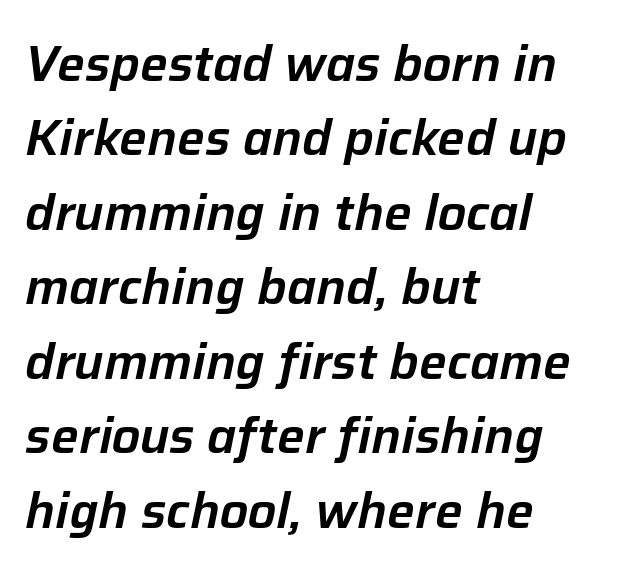
{"italic": "yes", "lean": "right", "slant_degrees": 12, "width": "normal", "stroke_contrast": "low", "x_height": "medium", "monospaced": "no", "underline": "no", "align": "left", "line_spacing": "normal", "line_spacing_ratio": 1.52, "letter_spacing": "normal", "letter_spacing_em": 0.0, "glyph_px": 49}
